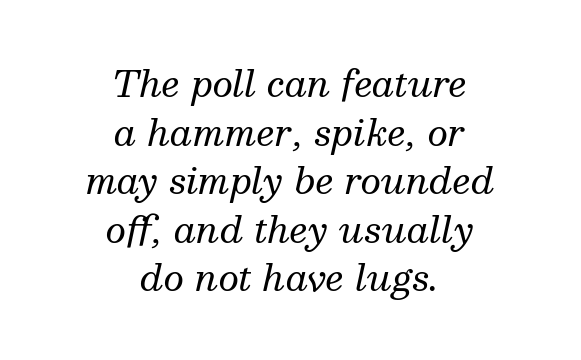
Q: Is the text bold? A: No.
Q: Is the text italic (slanted)? A: Yes, it leans right by about 13 degrees.
Q: Is the typeface a serif or a sans-serif typeface? A: Serif.
Q: Is the text underlined? A: No.
Q: How is the paragraph aligned? A: Centered.
Q: Is the spacing between letters normal or unusually wide? A: Normal.
Q: Is the spacing between lines tight, normal or loose? A: Normal.
Q: Width (condensed, normal, or wide)? A: Normal.
Q: Stroke contrast? A: Medium.
Q: x-height? A: Medium.
Q: Monospaced? A: No.
